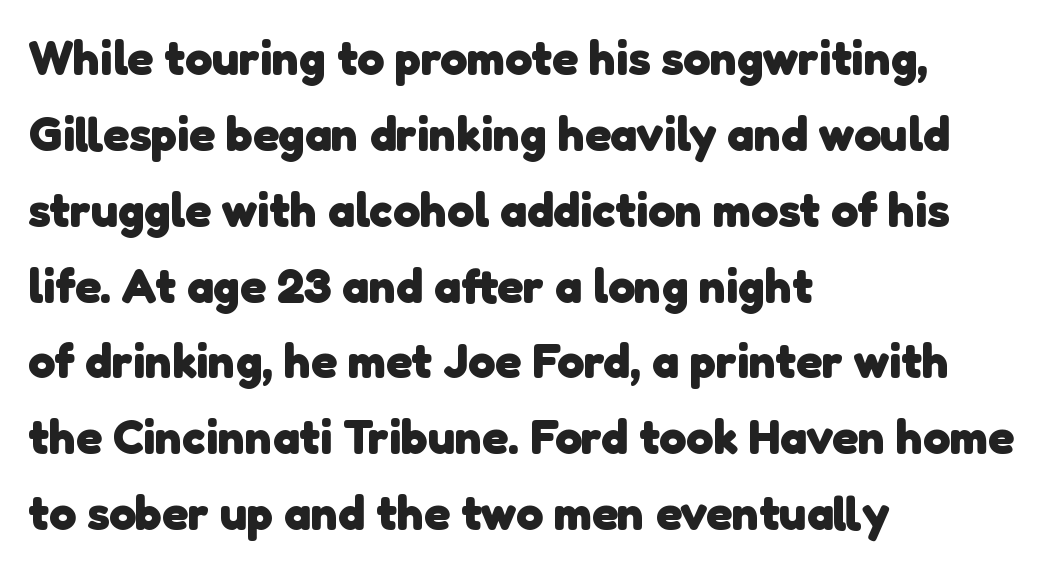
Q: Is the text bold? A: Yes.
Q: Is the typeface a serif or a sans-serif typeface? A: Sans-serif.
Q: Is the text underlined? A: No.
Q: How is the paragraph aligned? A: Left-aligned.
Q: Is the spacing between letters normal or unusually wide? A: Normal.
Q: Is the spacing between lines tight, normal or loose? A: Normal.
Q: Width (condensed, normal, or wide)? A: Normal.
Q: Stroke contrast? A: Low.
Q: x-height? A: Medium.
Q: Monospaced? A: No.
